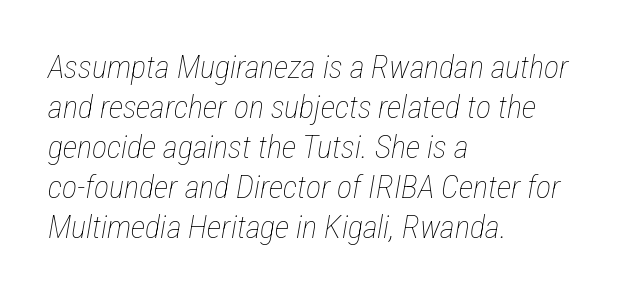
This sample is left-justified, so line endings fall wherever the words run out. Nobody drew a line under any word here. The glyphs look as if they've been sheared to an angle. Looks like regular typesetting: each glyph gets only the width it needs.
